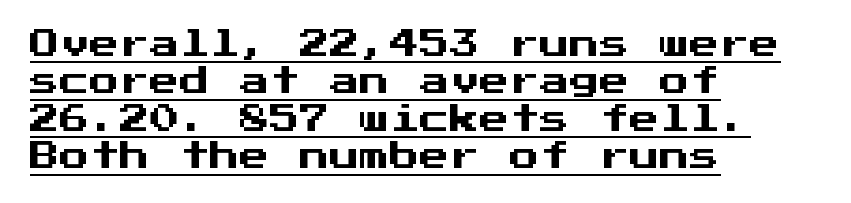
The letters march in equal steps, a hallmark of fixed-pitch type. Italic: no, the glyphs are upright roman. Horizontal bands of white between lines are of average thickness. One-word summary of the alignment: left. Glyph-to-glyph distance matches everyday printed text.
